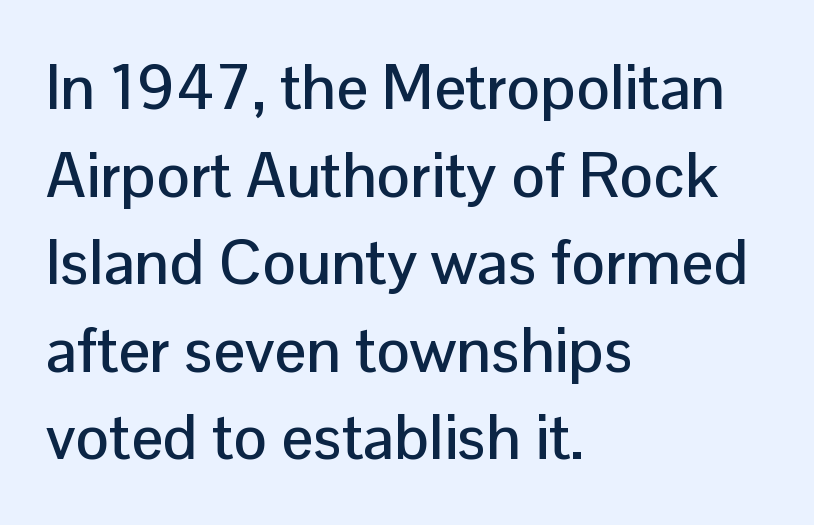
{"serif": "no", "italic": "no", "width": "normal", "stroke_contrast": "low", "x_height": "medium", "monospaced": "no", "underline": "no", "align": "left", "line_spacing": "normal", "line_spacing_ratio": 1.39, "letter_spacing": "normal", "letter_spacing_em": 0.0, "glyph_px": 63}
